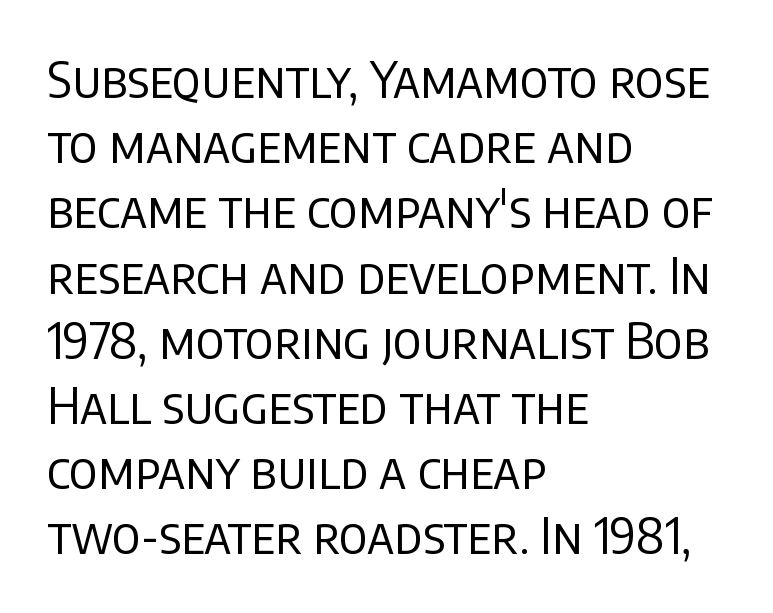
Q: Is the text bold? A: No.
Q: Is the text italic (slanted)? A: No, it is upright.
Q: Is the typeface a serif or a sans-serif typeface? A: Sans-serif.
Q: Is the text underlined? A: No.
Q: How is the paragraph aligned? A: Left-aligned.
Q: Is the spacing between letters normal or unusually wide? A: Normal.
Q: Is the spacing between lines tight, normal or loose? A: Normal.
Q: Width (condensed, normal, or wide)? A: Normal.
Q: Stroke contrast? A: Low.
Q: x-height? A: Large.
Q: Monospaced? A: No.
